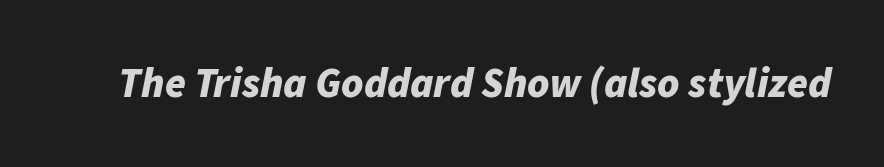
The characters look thick and weighty, a clear bold. The tracking reads as untouched default to a designer's eye. The rendering applies a slant to the glyphs. Varying glyph widths throughout — classic text-font behaviour. Underlining? Definitely not there.
